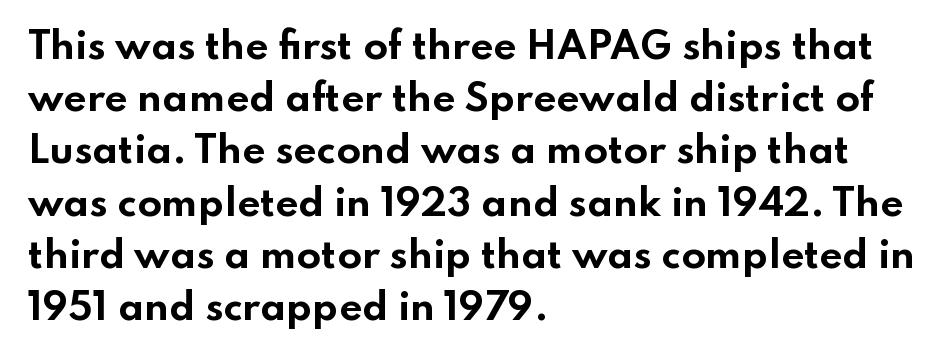
The image shows 36 px bold, wide sans-serif type, upright; set left-aligned, normal line spacing (1.45x), normal letter spacing, not underlined; low stroke contrast and a small x-height.
